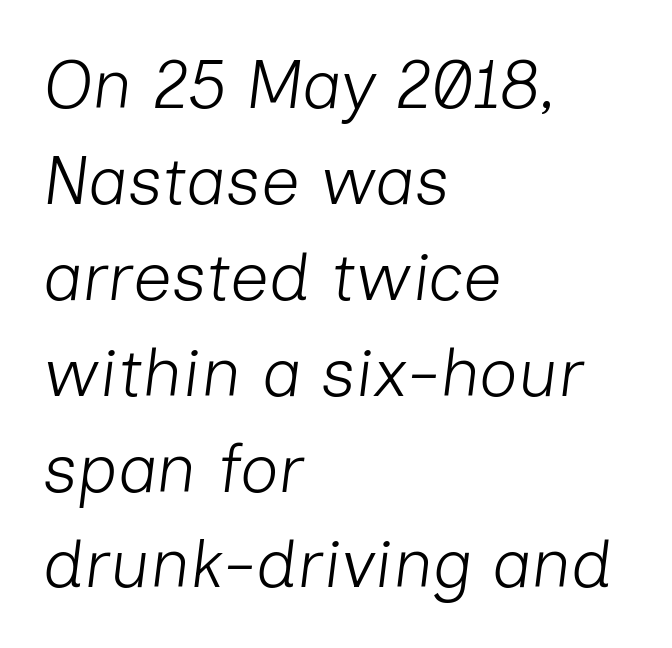
Q: Is the text bold? A: No.
Q: Is the text italic (slanted)? A: Yes, it leans right by about 7 degrees.
Q: Is the text underlined? A: No.
Q: How is the paragraph aligned? A: Left-aligned.
Q: Is the spacing between letters normal or unusually wide? A: Normal.
Q: Is the spacing between lines tight, normal or loose? A: Normal.
Q: Width (condensed, normal, or wide)? A: Normal.
Q: Stroke contrast? A: Low.
Q: x-height? A: Medium.
Q: Monospaced? A: No.
